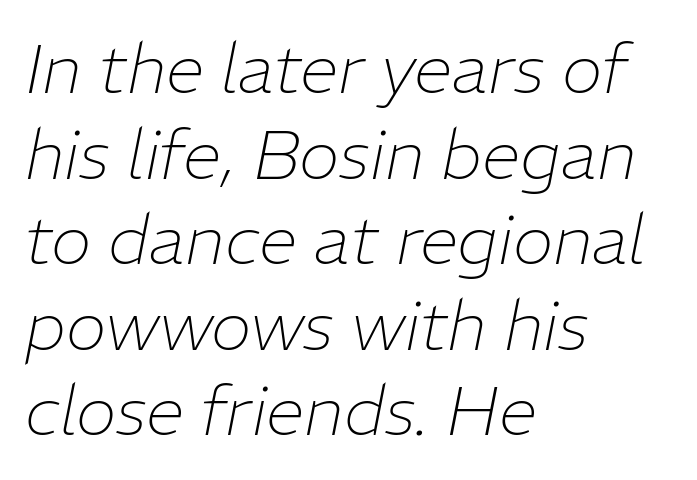
The image shows 69 px thin type, italic (leaning right); set left-aligned, line spacing 1.24x, normal letter spacing, not underlined; low stroke contrast and a medium x-height.
